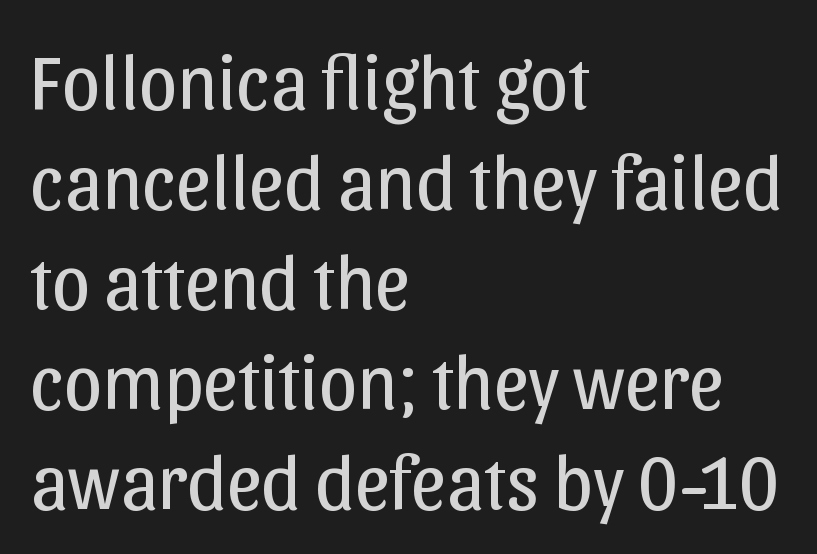
The image shows 77 px regular-weight sans-serif type, upright; set left-aligned, normal line spacing (1.3x), normal letter spacing, not underlined; low stroke contrast and a medium x-height.
